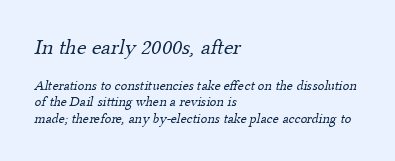
This rendering leaves character spacing at its baseline value. The string is rendered with underlining switched off. This rendering uses left alignment, leaving the right contour irregular. Large over small — that's the arrangement of the two blocks here. Each stroke keeps to a modest, everyday thickness or less.
